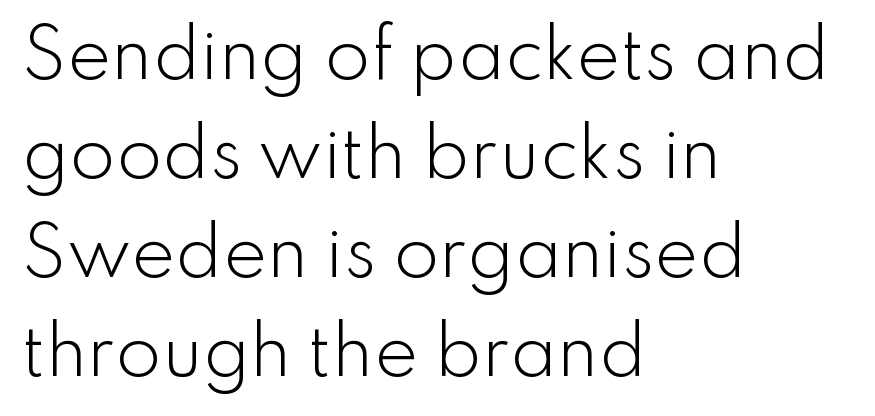
Q: Is the text bold? A: No.
Q: Is the text italic (slanted)? A: No, it is upright.
Q: Is the typeface a serif or a sans-serif typeface? A: Sans-serif.
Q: Is the text underlined? A: No.
Q: How is the paragraph aligned? A: Left-aligned.
Q: Is the spacing between letters normal or unusually wide? A: Normal.
Q: Is the spacing between lines tight, normal or loose? A: Normal.
Q: Width (condensed, normal, or wide)? A: Normal.
Q: Stroke contrast? A: Low.
Q: x-height? A: Small.
Q: Monospaced? A: No.
